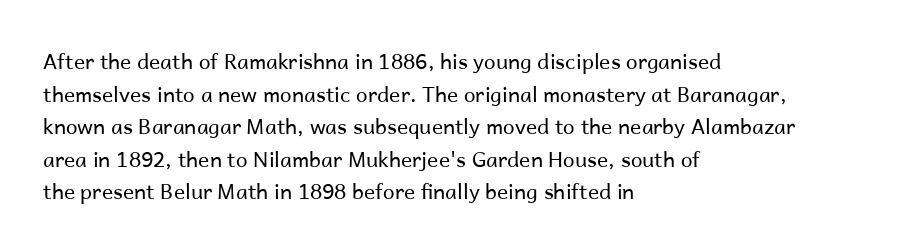
Q: Is the text bold? A: No.
Q: Is the text italic (slanted)? A: No, it is upright.
Q: Is the text underlined? A: No.
Q: How is the paragraph aligned? A: Left-aligned.
Q: Is the spacing between letters normal or unusually wide? A: Normal.
Q: Is the spacing between lines tight, normal or loose? A: Normal.
